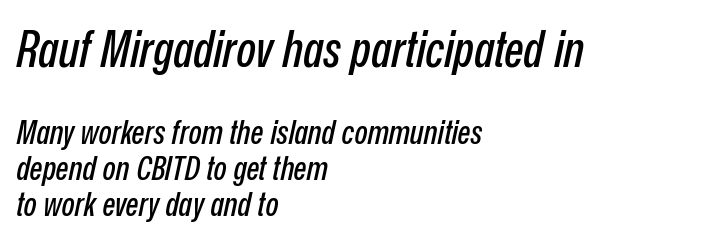
Is the letter spacing exaggerated? No — it looks like the ordinary default. This block would grow much taller if given ordinary leading; it's compressed now. The emphasis by scale lands on block number one, above. The letters are slanted; this is an italic face.
